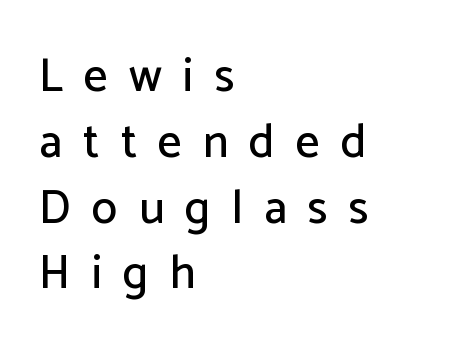
{"serif": "no", "italic": "no", "width": "normal", "stroke_contrast": "low", "x_height": "medium", "monospaced": "no", "underline": "no", "align": "left", "line_spacing": "normal", "line_spacing_ratio": 1.4, "letter_spacing": "wide", "letter_spacing_em": 0.45, "glyph_px": 47}
